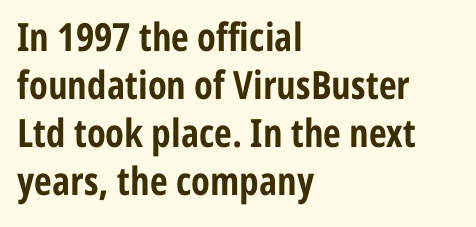
The image shows 39 px bold, condensed sans-serif type, upright; set left-aligned, line spacing 1.23x, normal letter spacing, not underlined; low stroke contrast and a medium x-height.
